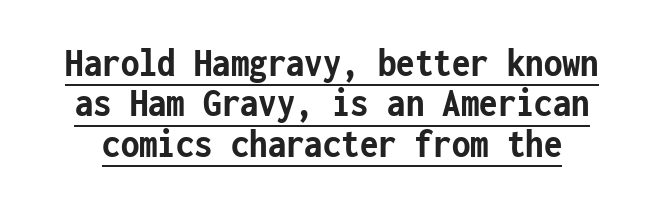
{"serif": "no", "italic": "no", "bold": "yes", "weight": "semibold", "width": "condensed", "stroke_contrast": "low", "x_height": "medium", "monospaced": "yes", "underline": "yes", "line_spacing": "tight", "line_spacing_ratio": 0.96, "letter_spacing": "normal", "letter_spacing_em": 0.0, "glyph_px": 42}
